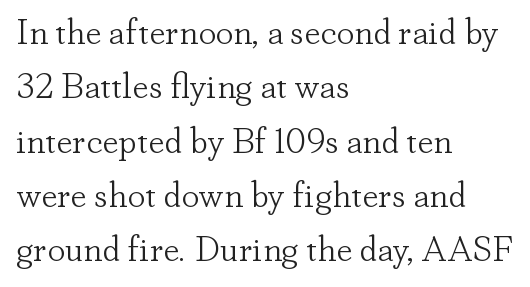
{"serif": "yes", "italic": "no", "bold": "no", "weight": "light", "width": "normal", "stroke_contrast": "low", "x_height": "small", "monospaced": "no", "underline": "no", "align": "left", "line_spacing": "normal", "line_spacing_ratio": 1.51, "letter_spacing": "normal", "letter_spacing_em": 0.0, "glyph_px": 36}
